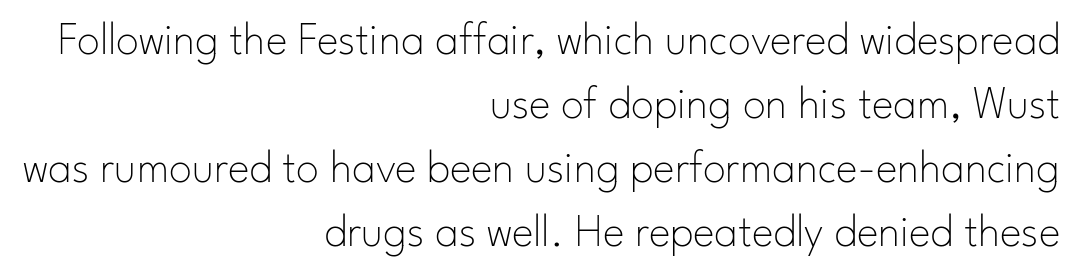
How would I describe the line gaps? Plain and ordinary. A roman cut, with each character standing at attention. Where is the straight margin? On the right. Is this a sans? Yes — the strokes have no serifs. Underline: absent.
